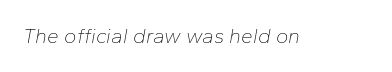
Q: Is the text bold? A: No.
Q: Is the text italic (slanted)? A: Yes, it leans right by about 10 degrees.
Q: Is the text underlined? A: No.
Q: Is the spacing between letters normal or unusually wide? A: Normal.
